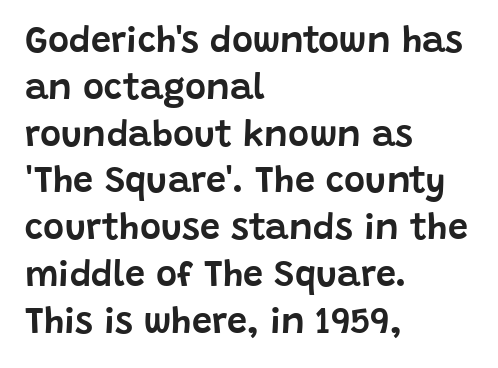
You could not count columns in this text — the font is proportionally spaced. Any mark beneath the type? The region is blank. You could call the tracking neutral — neither tight nor loose. In terms of leading, this rendering sits right in the middle.
